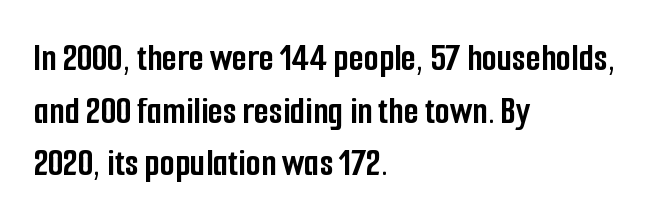
The image shows 39 px semibold, condensed sans-serif type, upright; set left-aligned, normal line spacing (1.35x), normal letter spacing, not underlined; low stroke contrast and a medium x-height.
